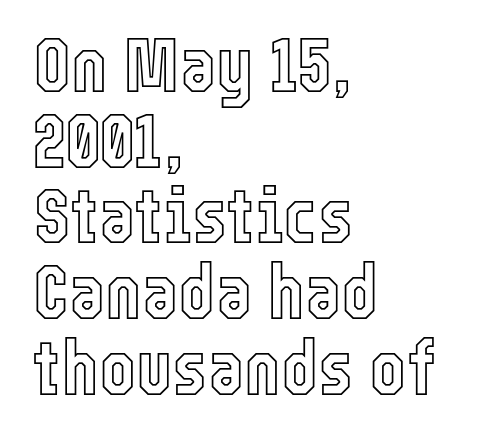
The image shows 78 px condensed type, upright; set left-aligned, tight line spacing (0.97x), normal letter spacing, not underlined; a medium x-height.
